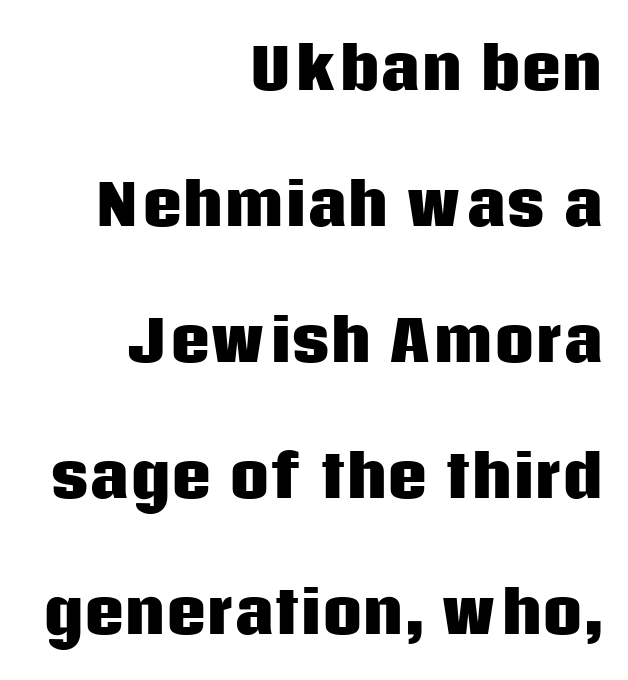
Q: Is the text bold? A: Yes.
Q: Is the text italic (slanted)? A: No, it is upright.
Q: Is the typeface a serif or a sans-serif typeface? A: Sans-serif.
Q: Is the text underlined? A: No.
Q: How is the paragraph aligned? A: Right-aligned.
Q: Is the spacing between letters normal or unusually wide? A: Normal.
Q: Is the spacing between lines tight, normal or loose? A: Loose.
Q: Width (condensed, normal, or wide)? A: Normal.
Q: Stroke contrast? A: Low.
Q: x-height? A: Large.
Q: Monospaced? A: No.
